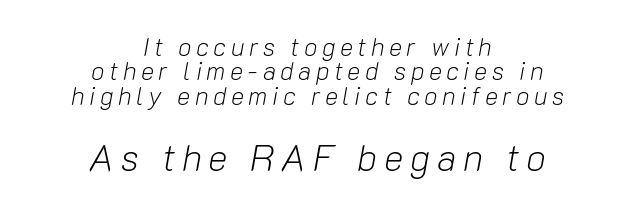
Caption: face not bold, strokes unweighted. Clear beneath every line of the passage. Is the block centered? Yes — each line is placed symmetrically about the middle. A student would notice the bottom passage is typeset larger than what precedes it.
